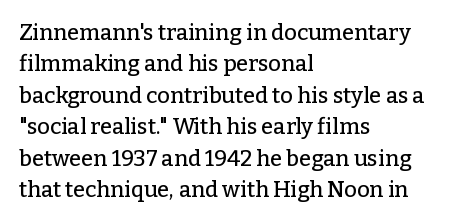
Q: Is the text italic (slanted)? A: No, it is upright.
Q: Is the text underlined? A: No.
Q: How is the paragraph aligned? A: Left-aligned.
Q: Is the spacing between letters normal or unusually wide? A: Normal.
Q: Is the spacing between lines tight, normal or loose? A: Normal.
